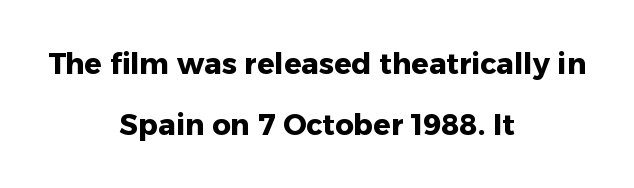
{"serif": "no", "italic": "no", "bold": "yes", "weight": "heavy", "width": "normal", "stroke_contrast": "low", "x_height": "medium", "monospaced": "no", "underline": "no", "align": "center", "line_spacing": "loose", "line_spacing_ratio": 2.1, "letter_spacing": "normal", "letter_spacing_em": 0.0, "glyph_px": 29}
